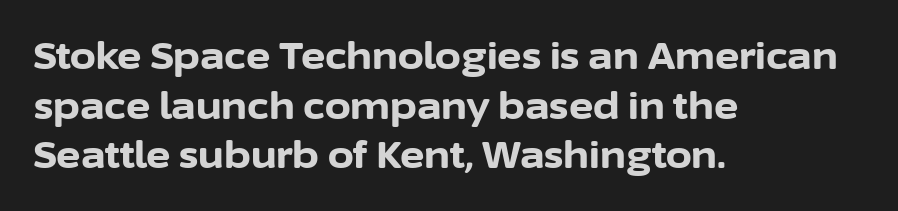
A normal amount of white space separates one row of letters from the next. The strip under each line holds only bare page. The lettering stays uniformly vertical, giving the passage a roman look. A typesetter would call this zero additional tracking. A typesetter would call this proportional, since set widths differ per character.
